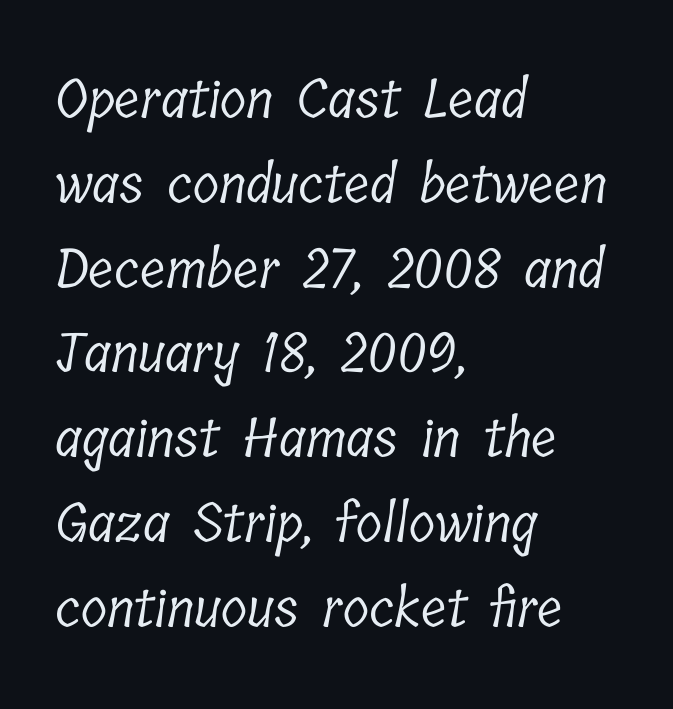
{"serif": "yes", "bold": "no", "weight": "light", "width": "condensed", "stroke_contrast": "low", "x_height": "medium", "monospaced": "no", "underline": "no", "align": "left", "line_spacing": "normal", "line_spacing_ratio": 1.57, "letter_spacing": "normal", "letter_spacing_em": 0.0, "glyph_px": 54}
